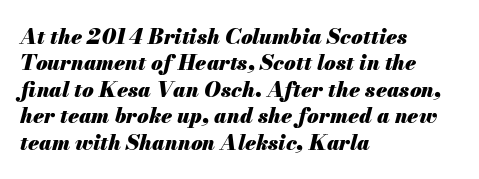
{"italic": "yes", "lean": "right", "slant_degrees": 13, "bold": "yes", "underline": "no", "align": "left", "line_spacing": "normal", "line_spacing_ratio": 1.26, "letter_spacing": "normal", "letter_spacing_em": 0.0, "glyph_px": 21}
